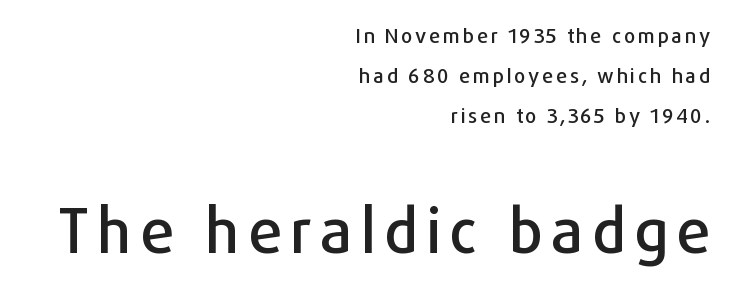
{"serif": "no", "italic": "no", "width": "normal", "stroke_contrast": "low", "x_height": "medium", "monospaced": "no", "underline": "no", "align": "right", "line_spacing": "loose", "line_spacing_ratio": 1.99, "larger_block": "second", "size_ratio": 3.05, "glyph_px": 61}
